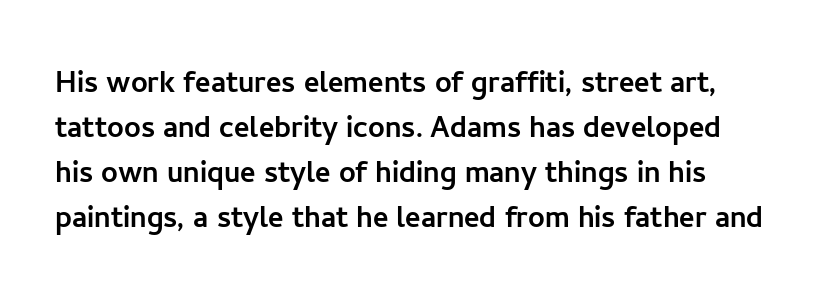
The image shows 37 px sans-serif type, upright; set line spacing 1.22x, normal letter spacing, not underlined; low stroke contrast and a medium x-height.
